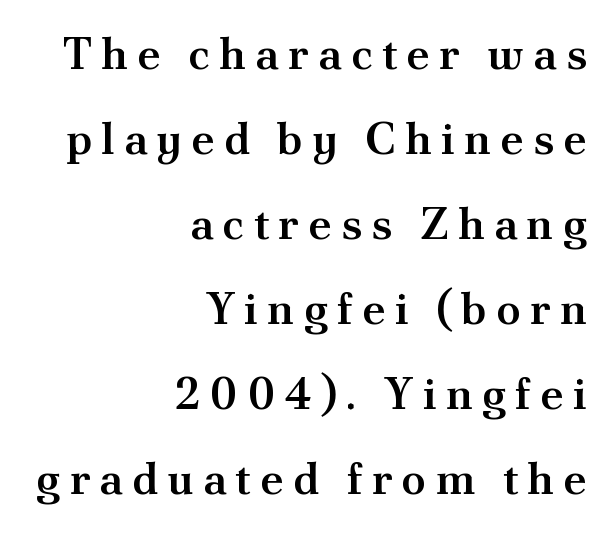
A serif font was chosen for this passage. A typesetter would mark this as roman, not italic. Short note: letters widely spaced. Its strokes are somewhat broadened, the hallmark of semibold type. The gap between lines stays unmarked. Spacing verdict: proportional, widths tailored to each character.
